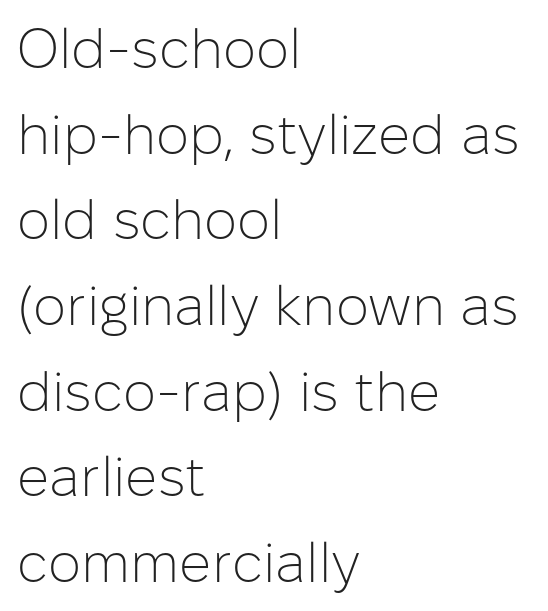
Q: Is the text bold? A: No.
Q: Is the text italic (slanted)? A: No, it is upright.
Q: Is the typeface a serif or a sans-serif typeface? A: Sans-serif.
Q: Is the text underlined? A: No.
Q: How is the paragraph aligned? A: Left-aligned.
Q: Is the spacing between letters normal or unusually wide? A: Normal.
Q: Is the spacing between lines tight, normal or loose? A: Normal.
Q: Width (condensed, normal, or wide)? A: Normal.
Q: Stroke contrast? A: Low.
Q: x-height? A: Medium.
Q: Monospaced? A: No.
